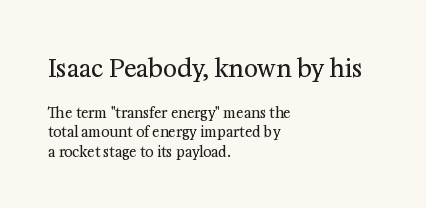
Q: Is the text bold? A: No.
Q: Is the text italic (slanted)? A: No, it is upright.
Q: Is the text underlined? A: No.
Q: How is the paragraph aligned? A: Left-aligned.
Q: Is the spacing between letters normal or unusually wide? A: Normal.
Q: Is the spacing between lines tight, normal or loose? A: Normal.
Q: Which block of text is set in a larger size, the first (top) or the second (bottom)? A: The first (top) one.
